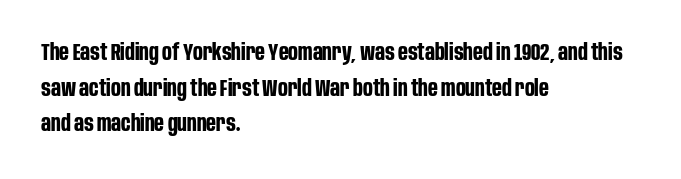
{"italic": "no", "bold": "yes", "underline": "no", "align": "left", "line_spacing": "normal", "line_spacing_ratio": 1.55, "letter_spacing": "normal", "letter_spacing_em": 0.0, "glyph_px": 23}
